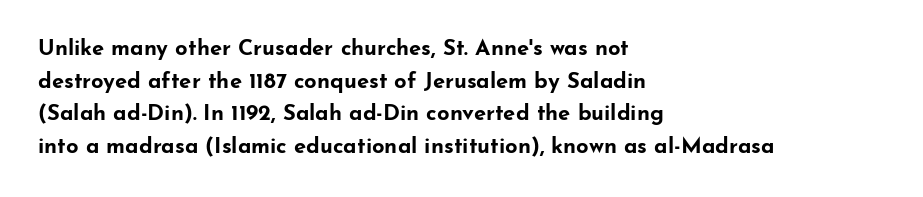
{"italic": "no", "bold": "yes", "underline": "no", "align": "left", "line_spacing": "normal", "line_spacing_ratio": 1.48, "letter_spacing": "normal", "letter_spacing_em": 0.0, "glyph_px": 22}
